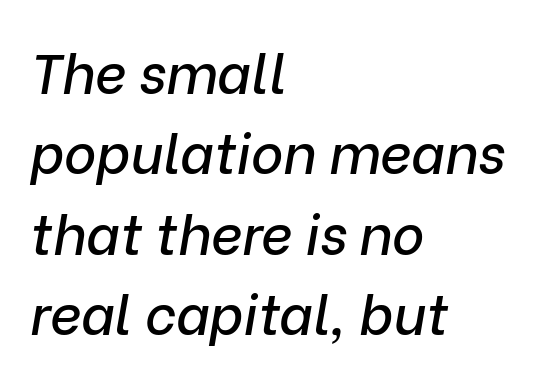
The image shows 55 px text type, italic (leaning right); set left-aligned, normal line spacing (1.46x), normal letter spacing, not underlined; low stroke contrast and a medium x-height.
